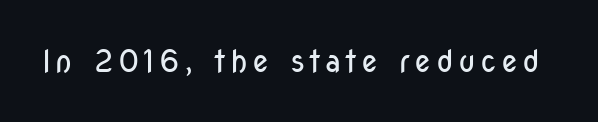
Q: Is the text bold? A: No.
Q: Is the text italic (slanted)? A: No, it is upright.
Q: Is the typeface a serif or a sans-serif typeface? A: Sans-serif.
Q: Is the text underlined? A: No.
Q: Width (condensed, normal, or wide)? A: Condensed.
Q: Stroke contrast? A: Low.
Q: x-height? A: Medium.
Q: Monospaced? A: No.
